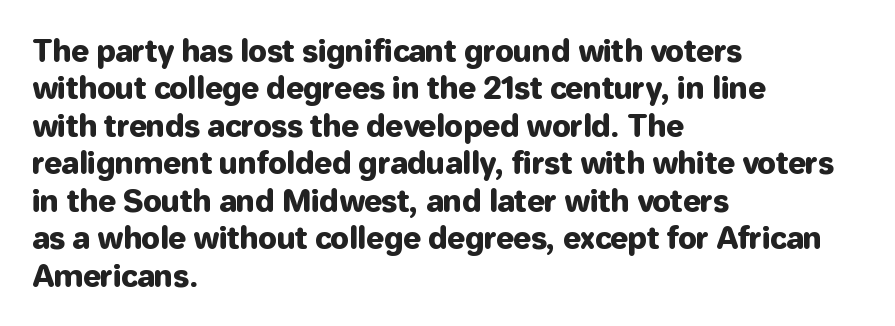
{"serif": "no", "italic": "no", "width": "normal", "stroke_contrast": "low", "x_height": "medium", "monospaced": "no", "underline": "no", "align": "left", "line_spacing": "normal", "line_spacing_ratio": 1.25, "letter_spacing": "normal", "letter_spacing_em": 0.0, "glyph_px": 30}
